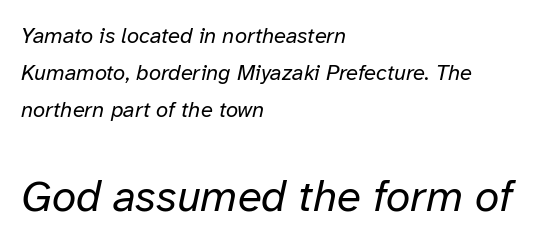
The image shows 44 px regular-weight type, italic (leaning right); set left-aligned, normal line spacing (1.68x), normal letter spacing, not underlined; the second (bottom) block is 2.0x larger; low stroke contrast and a medium x-height.
